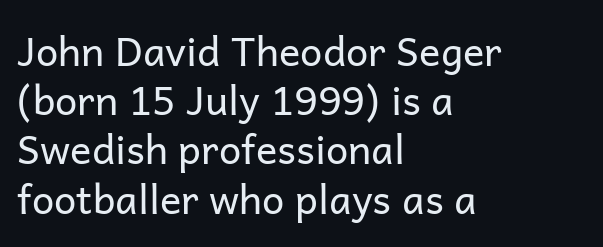
The image shows 40 px regular-weight sans-serif type, upright; set left-aligned, line spacing 1.23x, normal letter spacing, not underlined; low stroke contrast and a medium x-height.
